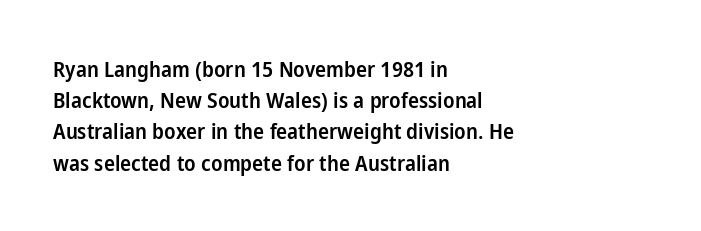
The image shows 22 px text type, upright; set left-aligned, normal line spacing (1.42x), normal letter spacing, not underlined.
